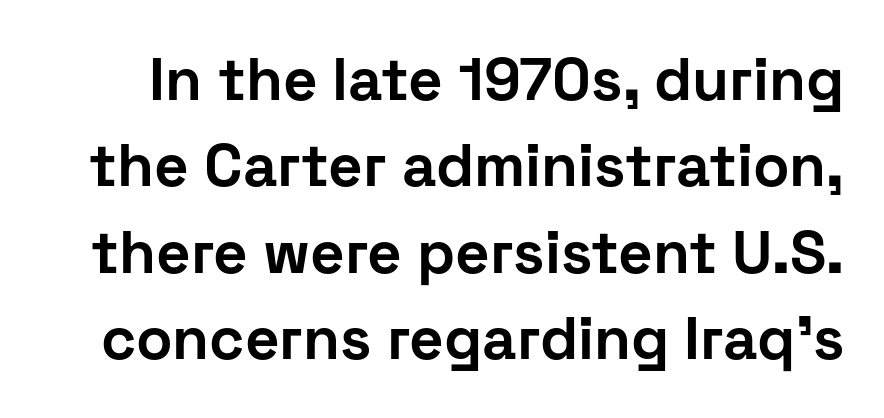
The image shows 60 px bold sans-serif type, upright; set normal line spacing (1.44x), normal letter spacing, not underlined; low stroke contrast and a medium x-height.
